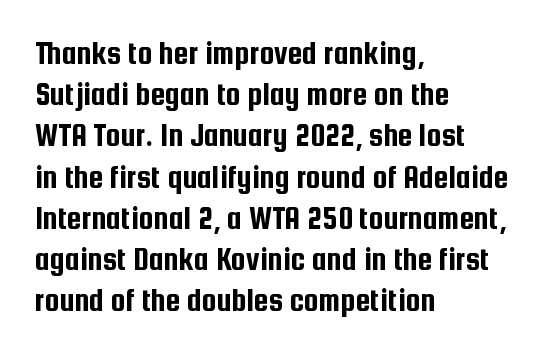
The image shows 33 px condensed sans-serif type, upright; set left-aligned, normal line spacing (1.25x), normal letter spacing, not underlined; low stroke contrast and a medium x-height.
